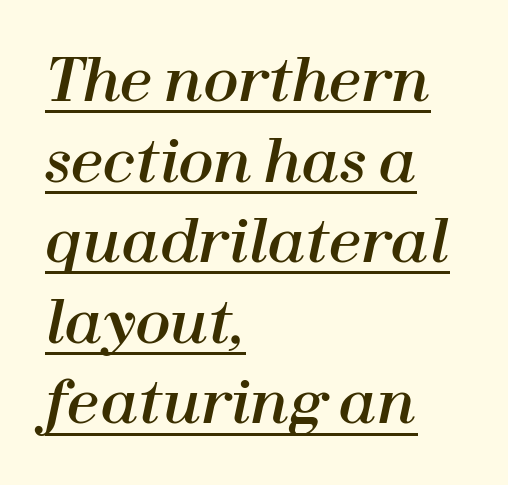
The space between consecutive lines is moderate. These lines are rendered in a variable-pitch font. Teacher's note: observe the even left margin — that is flush-left alignment. Decoration check: the copy is underlined. The letters are slanted; this is an italic face.
